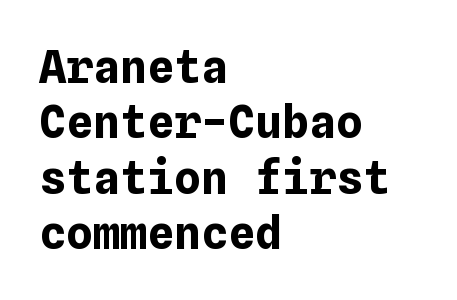
Q: Is the text bold? A: Yes.
Q: Is the text italic (slanted)? A: No, it is upright.
Q: Is the text underlined? A: No.
Q: How is the paragraph aligned? A: Left-aligned.
Q: Is the spacing between letters normal or unusually wide? A: Normal.
Q: Width (condensed, normal, or wide)? A: Normal.
Q: Stroke contrast? A: Low.
Q: x-height? A: Medium.
